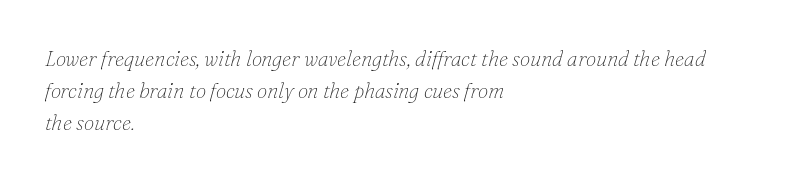
{"italic": "yes", "lean": "right", "slant_degrees": 16, "bold": "no", "underline": "no", "align": "left", "line_spacing": "normal", "line_spacing_ratio": 1.52, "letter_spacing": "normal", "letter_spacing_em": 0.0, "glyph_px": 21}
